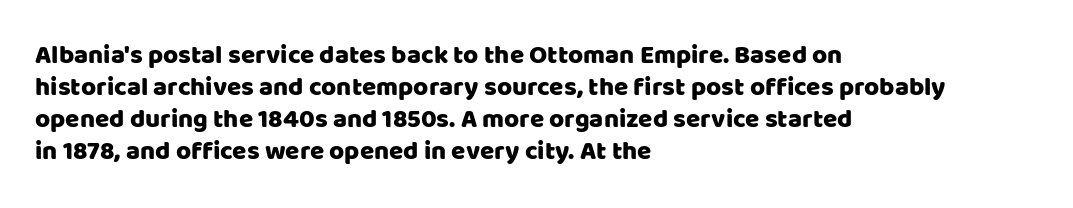
{"italic": "no", "underline": "no", "align": "left", "line_spacing_ratio": 1.23, "letter_spacing": "normal", "letter_spacing_em": 0.0, "glyph_px": 26}
